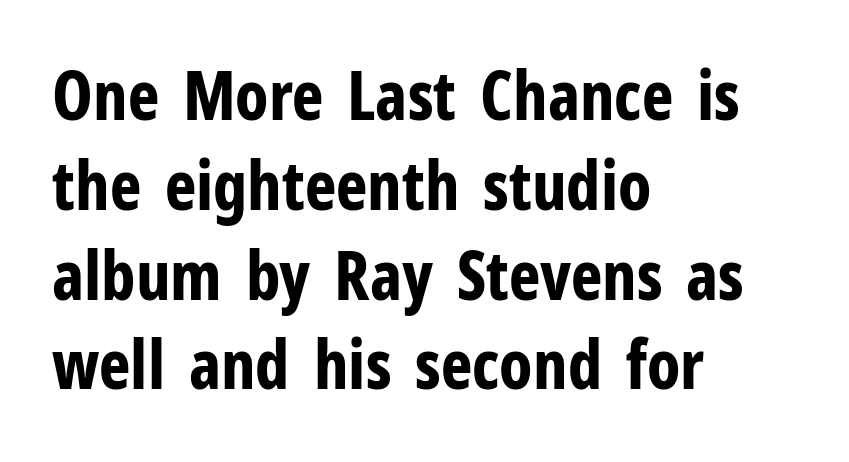
Notice how the passage keeps a crisp vertical edge on the left only. This is roman type, the default non-slanted kind. A typesetter would call this zero additional tracking. The typesetting leans heavy: a genuine bold. Summary of vertical rhythm: regular, with standard interline spacing.
